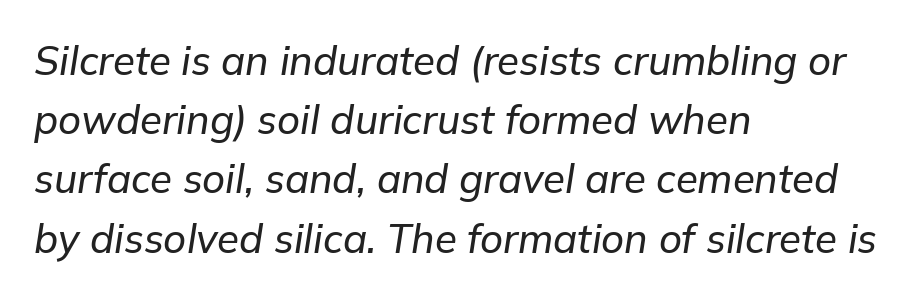
Q: Is the text italic (slanted)? A: Yes, it leans right by about 9 degrees.
Q: Is the text underlined? A: No.
Q: How is the paragraph aligned? A: Left-aligned.
Q: Is the spacing between letters normal or unusually wide? A: Normal.
Q: Is the spacing between lines tight, normal or loose? A: Normal.
Q: Width (condensed, normal, or wide)? A: Normal.
Q: Stroke contrast? A: Low.
Q: x-height? A: Medium.
Q: Monospaced? A: No.
